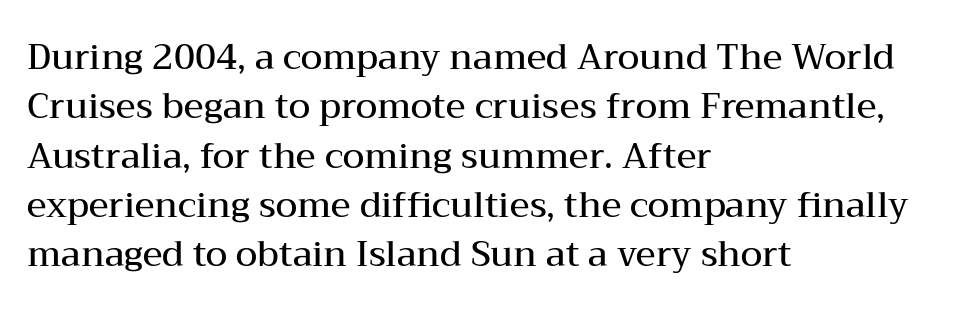
{"serif": "yes", "italic": "no", "bold": "semi", "weight": "semibold", "width": "wide", "stroke_contrast": "medium", "x_height": "medium", "monospaced": "no", "underline": "no", "align": "left", "line_spacing": "normal", "line_spacing_ratio": 1.41, "letter_spacing": "normal", "letter_spacing_em": 0.0, "glyph_px": 35}
